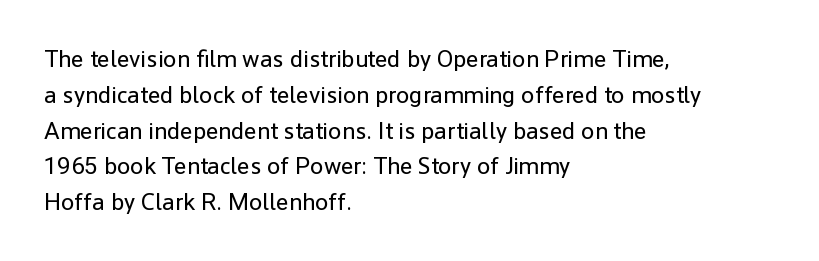
{"italic": "no", "bold": "no", "underline": "no", "align": "left", "line_spacing": "normal", "line_spacing_ratio": 1.49, "letter_spacing": "normal", "letter_spacing_em": 0.0, "glyph_px": 24}
